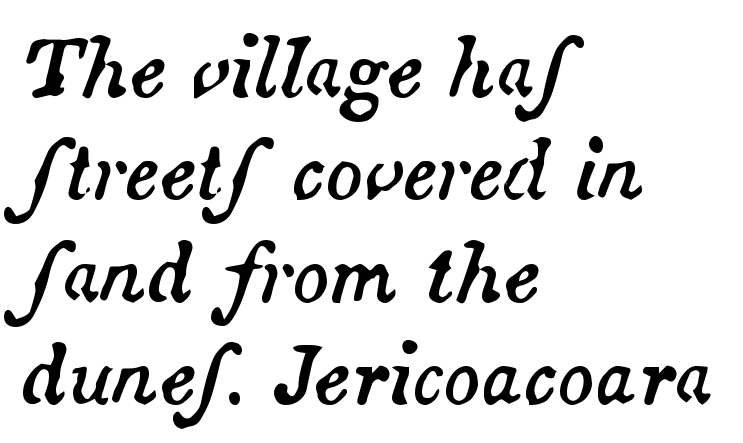
The image shows 77 px text type, italic (leaning right); set left-aligned, normal line spacing (1.33x), normal letter spacing, not underlined; medium stroke contrast and a small x-height.
